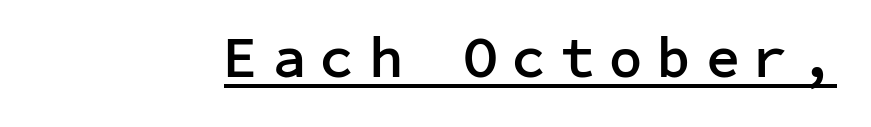
{"serif": "no", "italic": "no", "bold": "yes", "weight": "semibold", "width": "normal", "stroke_contrast": "low", "x_height": "medium", "underline": "yes", "letter_spacing": "wide", "letter_spacing_em": 0.26, "glyph_px": 58}
